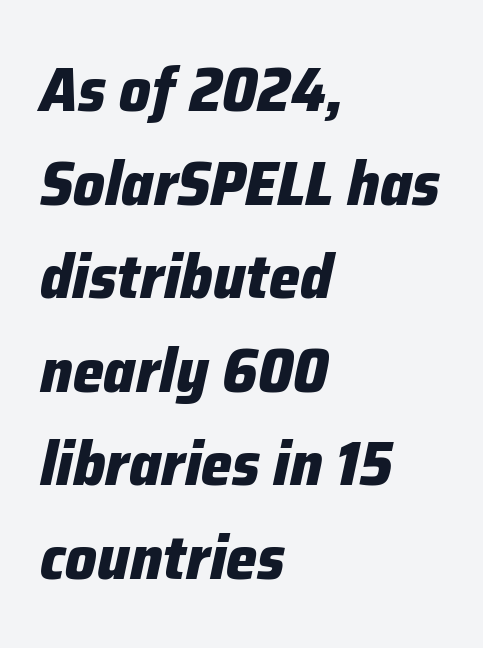
Leading: standard. You could not count columns in this text — the font is proportionally spaced. Each word holds together tightly as a unit, with standard inter-letter gaps. As a designer I'd log this as weight 700, bold. Quick note: italic.
